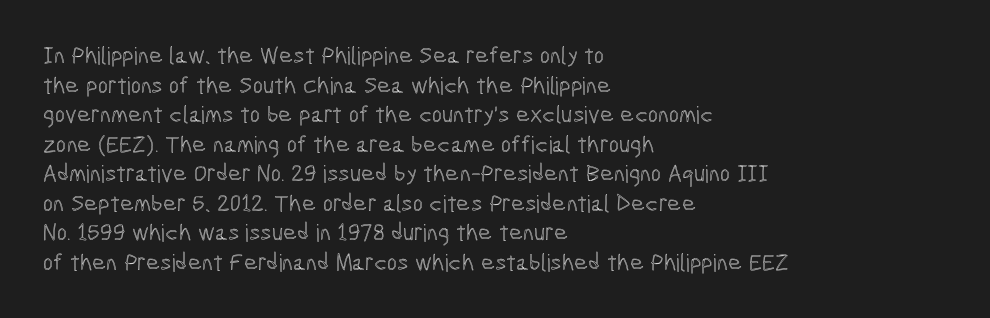
{"italic": "no", "underline": "no", "align": "left", "line_spacing_ratio": 1.23, "letter_spacing": "normal", "letter_spacing_em": 0.0, "glyph_px": 24}
